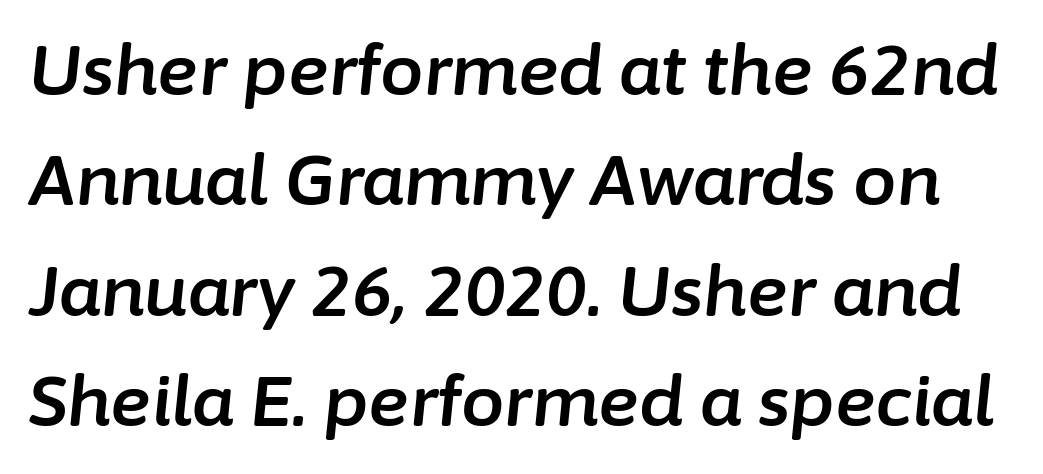
Q: Is the text italic (slanted)? A: Yes, it leans right by about 6 degrees.
Q: Is the text underlined? A: No.
Q: Is the spacing between letters normal or unusually wide? A: Normal.
Q: Is the spacing between lines tight, normal or loose? A: Normal.
Q: Width (condensed, normal, or wide)? A: Normal.
Q: Stroke contrast? A: Low.
Q: x-height? A: Medium.
Q: Monospaced? A: No.
